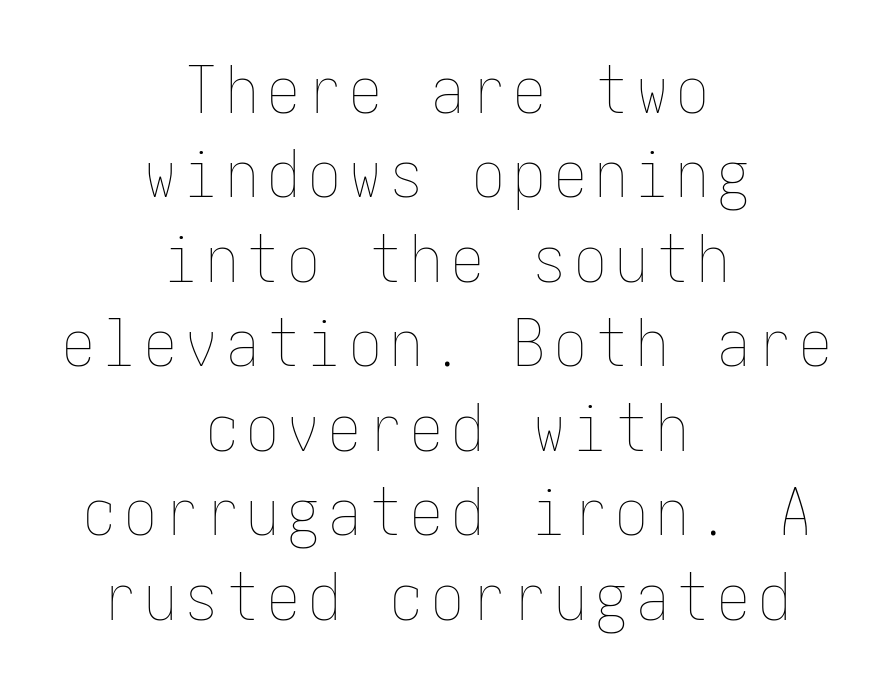
{"italic": "no", "bold": "no", "weight": "thin", "width": "condensed", "stroke_contrast": "low", "x_height": "medium", "underline": "no", "align": "center", "line_spacing": "normal", "line_spacing_ratio": 1.3, "glyph_px": 65}
